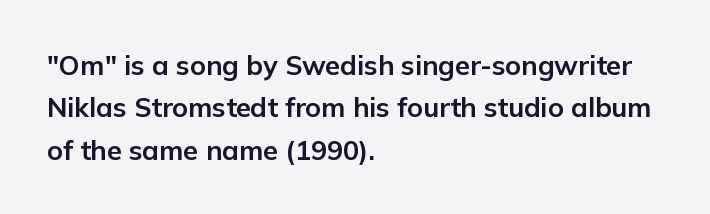
The axis of the letterforms is exactly vertical. The passage is arranged the way most books set body copy — flush left. Beneath every word, the page is bare. Summary of weight: heavy, a full bold. In terms of leading, this rendering sits right in the middle.
